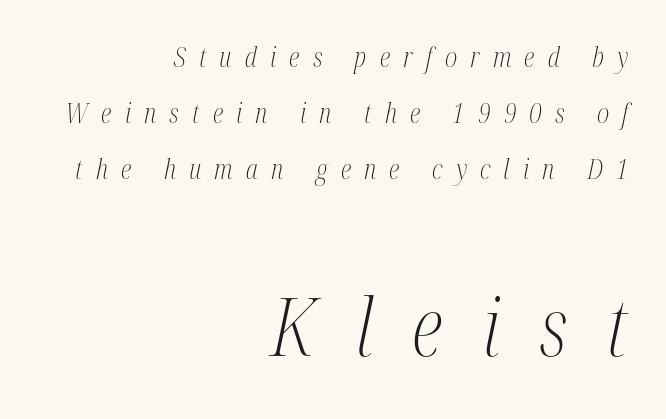
Q: Is the text bold? A: No.
Q: Is the text italic (slanted)? A: Yes, it leans right by about 12 degrees.
Q: Is the typeface a serif or a sans-serif typeface? A: Serif.
Q: Is the text underlined? A: No.
Q: How is the paragraph aligned? A: Right-aligned.
Q: Is the spacing between letters normal or unusually wide? A: Unusually wide.
Q: Is the spacing between lines tight, normal or loose? A: Loose.
Q: Which block of text is set in a larger size, the first (top) or the second (bottom)? A: The second (bottom) one.
Q: Width (condensed, normal, or wide)? A: Condensed.
Q: Stroke contrast? A: Medium.
Q: x-height? A: Medium.
Q: Monospaced? A: No.
